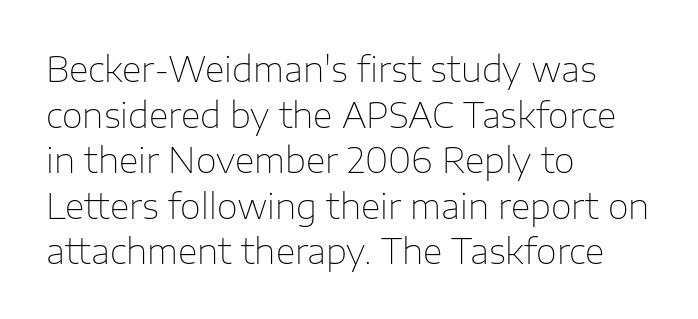
The image shows 34 px thin sans-serif type, upright; set left-aligned, normal line spacing (1.34x), normal letter spacing, not underlined; low stroke contrast and a medium x-height.
